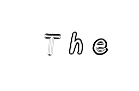
In terms of letterspacing, this is a distinctly airy, spread setting. Honestly, there is no underline to notice here at all.
